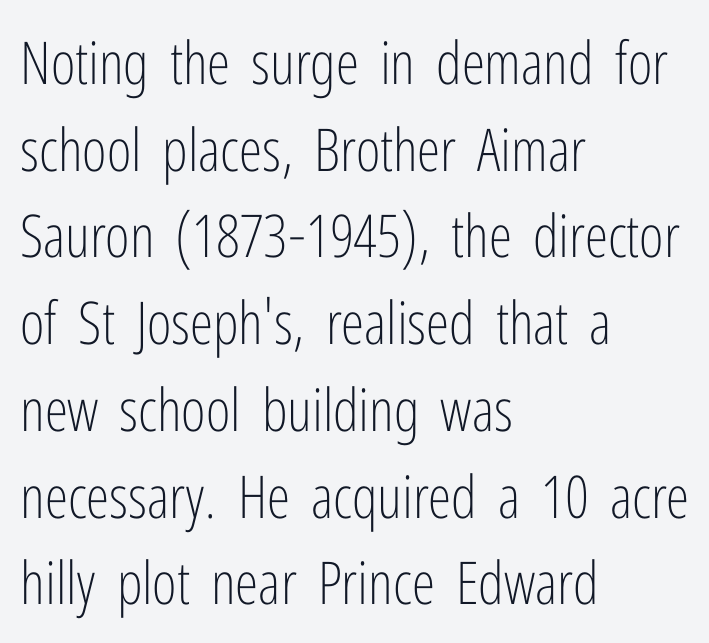
{"serif": "no", "italic": "no", "bold": "no", "weight": "light", "width": "condensed", "stroke_contrast": "low", "x_height": "medium", "monospaced": "no", "underline": "no", "align": "left", "line_spacing": "normal", "line_spacing_ratio": 1.47, "letter_spacing": "normal", "letter_spacing_em": 0.0, "glyph_px": 59}
